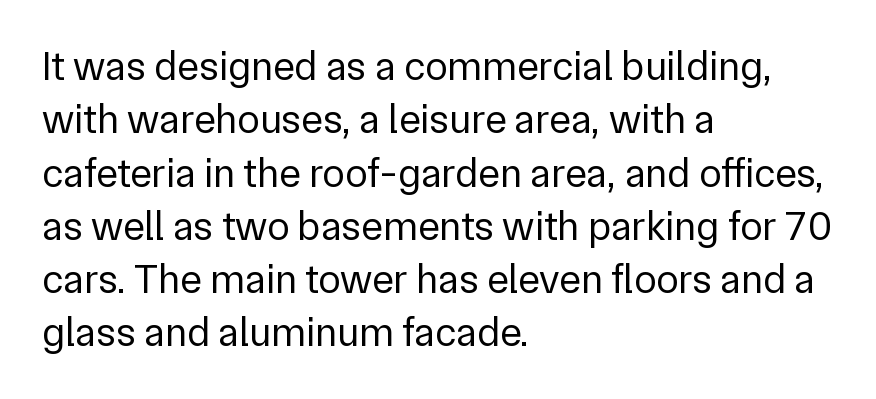
The image shows 41 px regular-weight sans-serif type, upright; set left-aligned, normal line spacing (1.3x), normal letter spacing, not underlined; low stroke contrast and a medium x-height.
